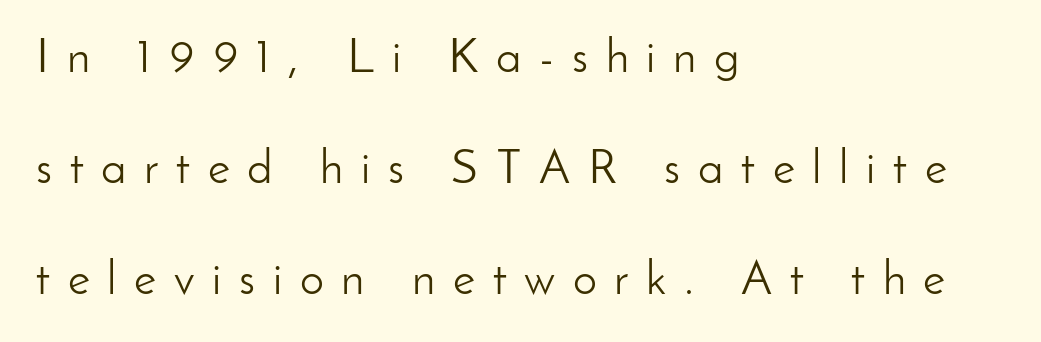
{"serif": "no", "italic": "no", "bold": "no", "weight": "light", "width": "normal", "stroke_contrast": "low", "x_height": "small", "monospaced": "no", "underline": "no", "align": "left", "line_spacing": "loose", "line_spacing_ratio": 2.31, "letter_spacing": "wide", "letter_spacing_em": 0.37, "glyph_px": 48}
